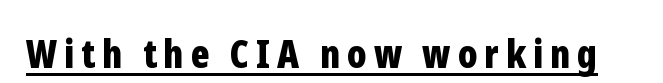
Q: Is the text bold? A: Yes.
Q: Is the text italic (slanted)? A: No, it is upright.
Q: Is the typeface a serif or a sans-serif typeface? A: Sans-serif.
Q: Is the text underlined? A: Yes.
Q: Width (condensed, normal, or wide)? A: Condensed.
Q: Stroke contrast? A: Low.
Q: x-height? A: Medium.
Q: Monospaced? A: No.
